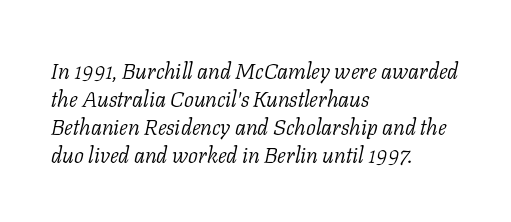
The image shows 22 px text type, italic (leaning right); set left-aligned, normal line spacing (1.28x), normal letter spacing, not underlined.
